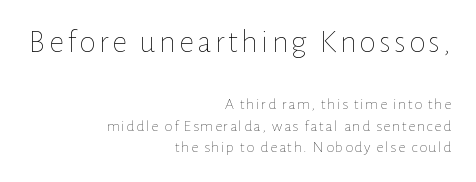
Q: Is the text bold? A: No.
Q: Is the text italic (slanted)? A: No, it is upright.
Q: Is the text underlined? A: No.
Q: How is the paragraph aligned? A: Right-aligned.
Q: Is the spacing between lines tight, normal or loose? A: Normal.
Q: Which block of text is set in a larger size, the first (top) or the second (bottom)? A: The first (top) one.
Q: Width (condensed, normal, or wide)? A: Normal.
Q: Stroke contrast? A: Low.
Q: x-height? A: Medium.
Q: Monospaced? A: No.
